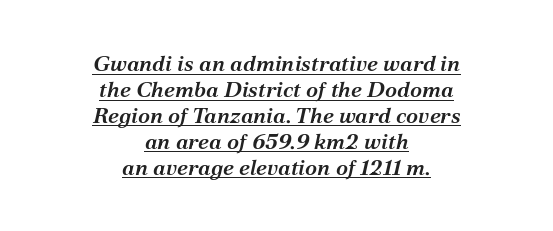
Q: Is the text bold? A: Semi-bold.
Q: Is the text italic (slanted)? A: Yes, it leans right by about 12 degrees.
Q: Is the text underlined? A: Yes.
Q: How is the paragraph aligned? A: Centered.
Q: Is the spacing between letters normal or unusually wide? A: Normal.
